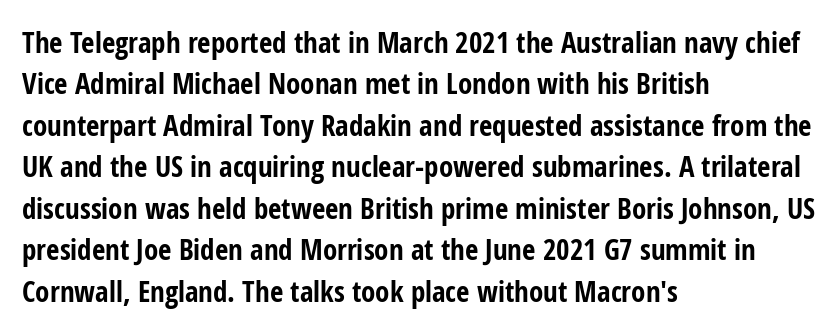
The image shows 29 px bold, condensed sans-serif type, upright; set left-aligned, normal line spacing (1.43x), normal letter spacing, not underlined; low stroke contrast and a medium x-height.
